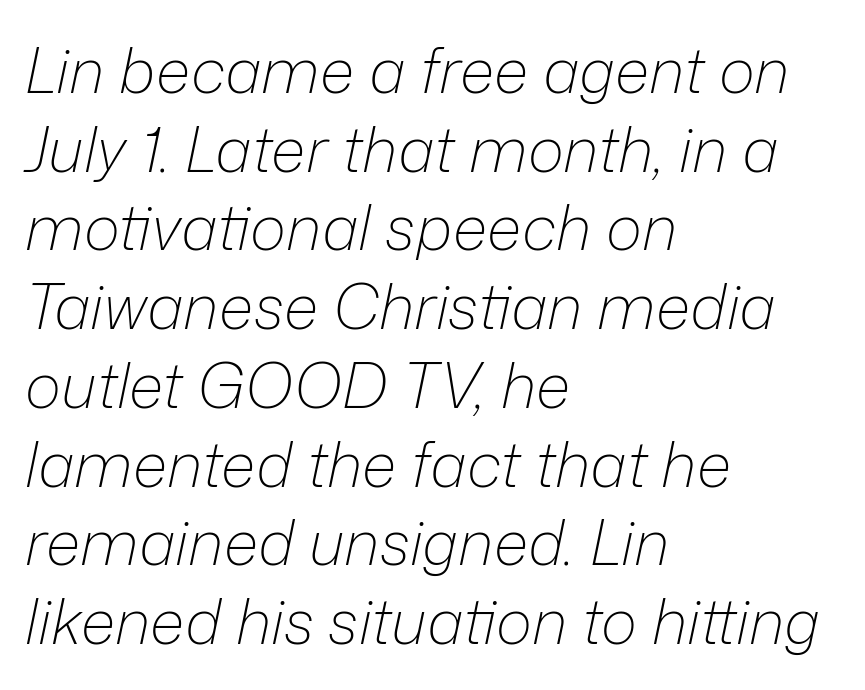
The image shows 62 px light type, italic (leaning right); set left-aligned, normal line spacing (1.27x), normal letter spacing, not underlined; low stroke contrast and a medium x-height.
